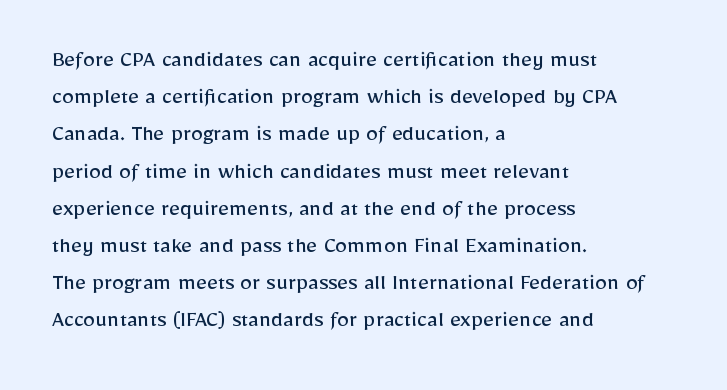
The image shows 24 px text type, upright; set left-aligned, normal line spacing (1.55x), normal letter spacing, not underlined.
